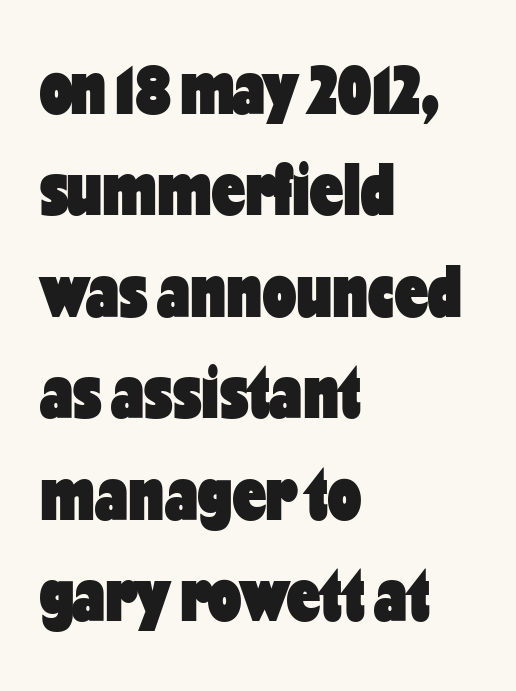
{"serif": "no", "italic": "no", "bold": "yes", "weight": "heavy", "width": "condensed", "stroke_contrast": "low", "x_height": "medium", "monospaced": "no", "underline": "no", "align": "left", "line_spacing": "normal", "line_spacing_ratio": 1.37, "letter_spacing": "normal", "letter_spacing_em": 0.0, "glyph_px": 74}
